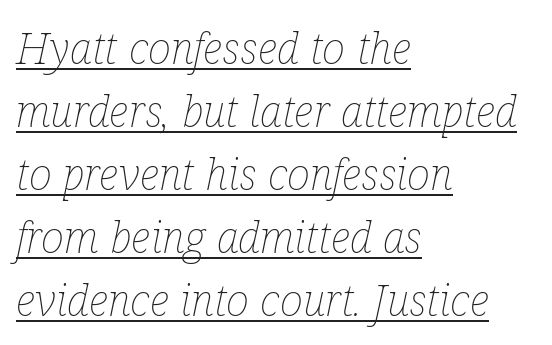
The image shows 44 px thin, condensed type, italic (leaning right); set left-aligned, normal line spacing (1.43x), normal letter spacing, underlined; low stroke contrast and a medium x-height.
